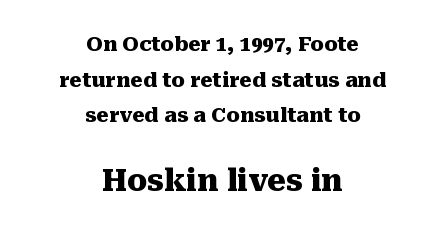
The image shows 30 px heavy serif type, upright; set centered, line spacing 1.78x, normal letter spacing, not underlined; the second (bottom) block is 1.5x larger; medium stroke contrast and a medium x-height.
